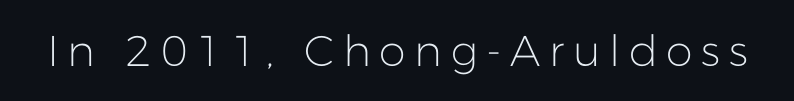
Q: Is the text bold? A: No.
Q: Is the text italic (slanted)? A: No, it is upright.
Q: Is the typeface a serif or a sans-serif typeface? A: Sans-serif.
Q: Is the text underlined? A: No.
Q: Is the spacing between letters normal or unusually wide? A: Unusually wide.
Q: Width (condensed, normal, or wide)? A: Normal.
Q: Stroke contrast? A: Low.
Q: x-height? A: Medium.
Q: Monospaced? A: No.
